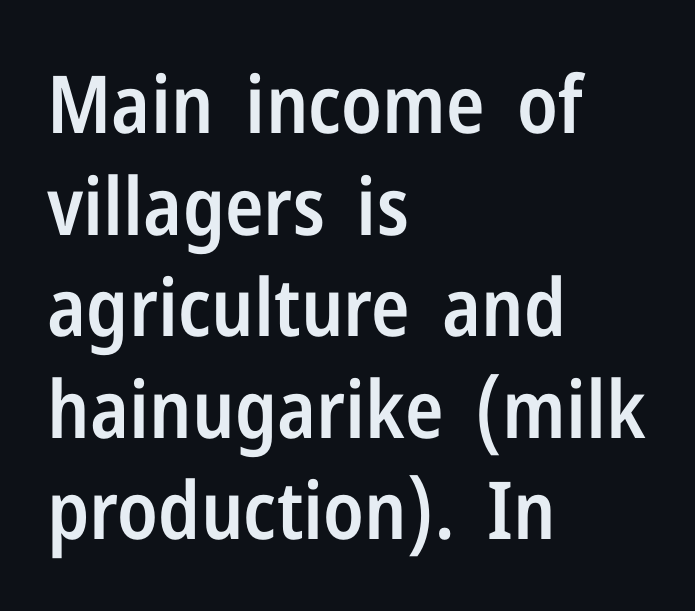
The image shows 80 px semibold, condensed sans-serif type, upright; set left-aligned, normal line spacing (1.27x), normal letter spacing, not underlined; low stroke contrast and a medium x-height.
